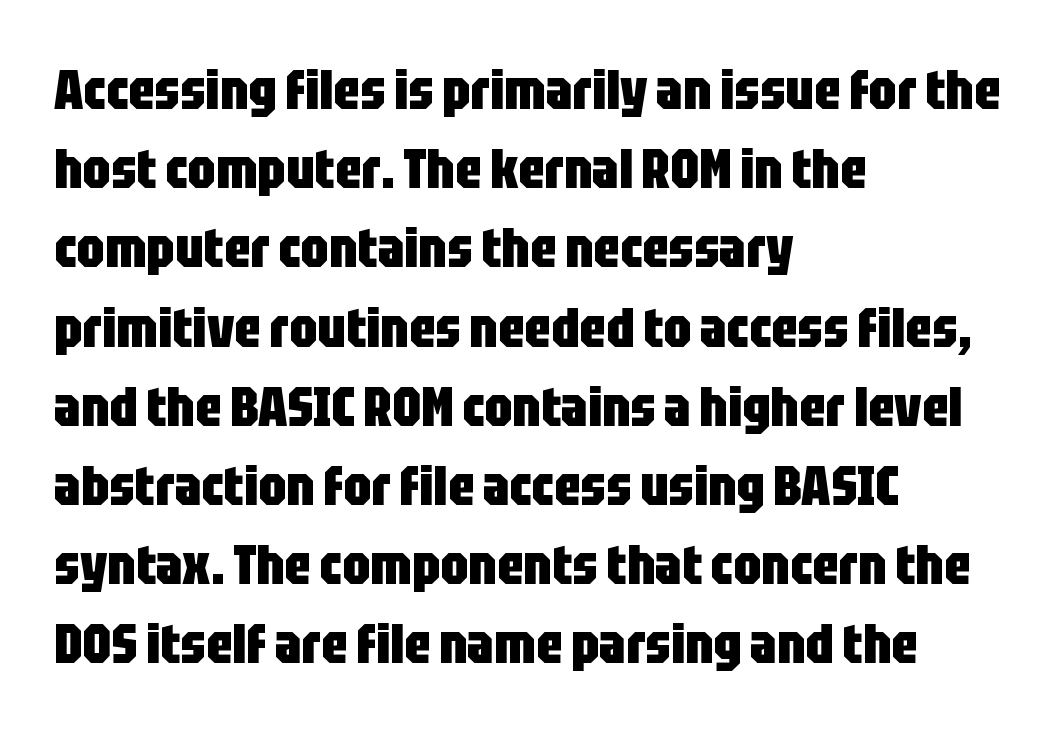
{"serif": "no", "italic": "no", "bold": "yes", "weight": "heavy", "width": "condensed", "stroke_contrast": "low", "x_height": "large", "monospaced": "no", "underline": "no", "align": "left", "line_spacing": "normal", "line_spacing_ratio": 1.44, "letter_spacing": "normal", "letter_spacing_em": 0.0, "glyph_px": 55}
